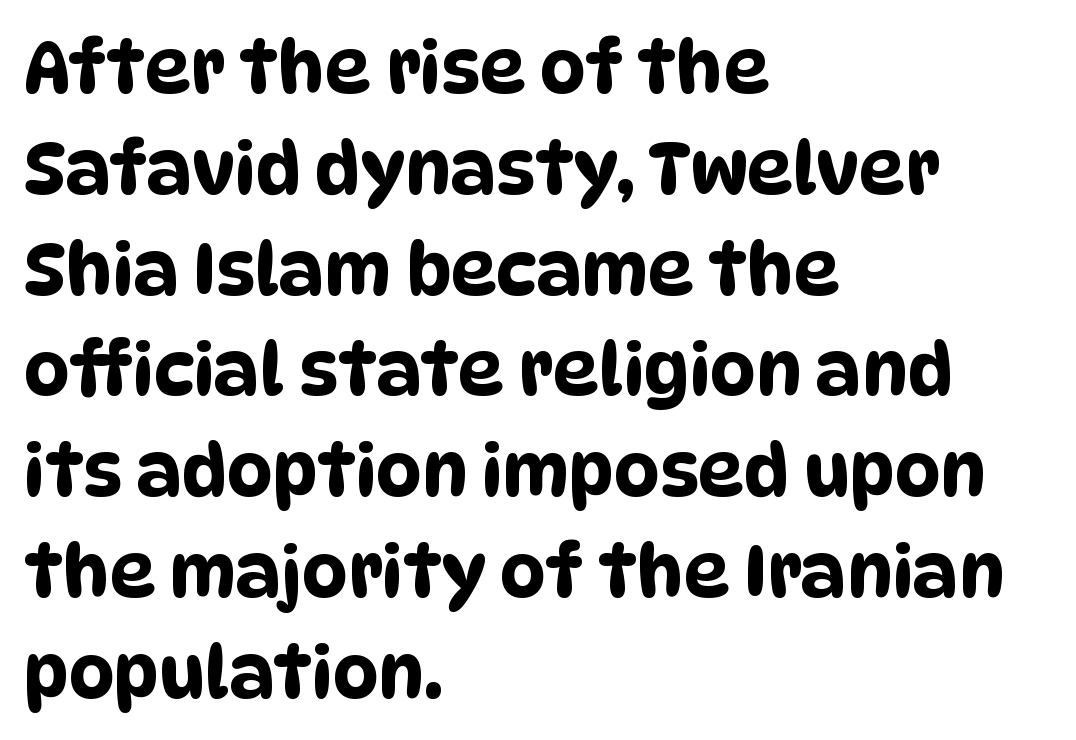
Q: Is the typeface a serif or a sans-serif typeface? A: Sans-serif.
Q: Is the text underlined? A: No.
Q: How is the paragraph aligned? A: Left-aligned.
Q: Is the spacing between letters normal or unusually wide? A: Normal.
Q: Is the spacing between lines tight, normal or loose? A: Normal.
Q: Width (condensed, normal, or wide)? A: Condensed.
Q: Stroke contrast? A: Low.
Q: x-height? A: Large.
Q: Monospaced? A: No.
